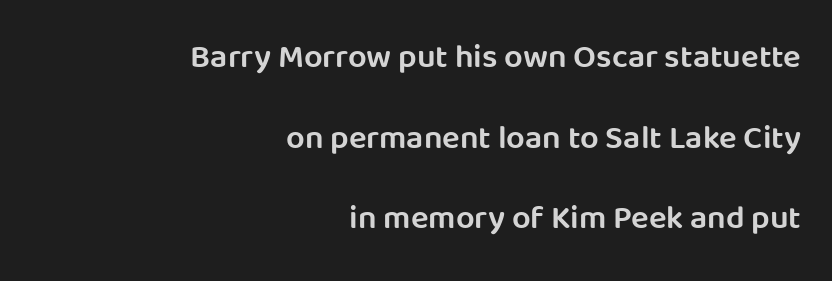
A typesetter would call this proportional, since set widths differ per character. In terms of leading, this rendering errs on the spacious side. Nope, not italic — everything's standing straight. The rendering shows plain stroke endings on the letterforms — a sans-serif design. In terms of letterspacing, this is plain default setting. These lines stack with their right ends in a neat column.
